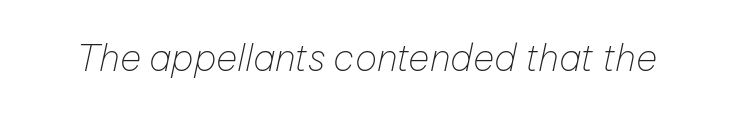
{"italic": "yes", "lean": "right", "slant_degrees": 12, "bold": "no", "weight": "thin", "width": "normal", "stroke_contrast": "low", "x_height": "medium", "monospaced": "no", "underline": "no", "letter_spacing": "normal", "letter_spacing_em": 0.0, "glyph_px": 37}
